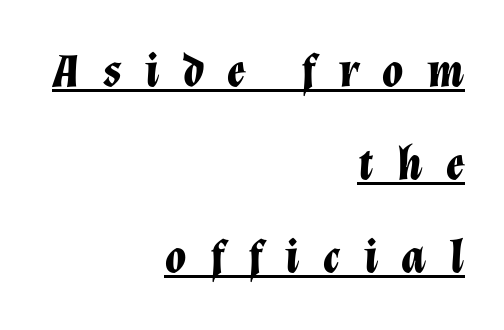
{"italic": "yes", "lean": "right", "slant_degrees": 12, "bold": "yes", "weight": "bold", "width": "normal", "stroke_contrast": "low", "x_height": "medium", "monospaced": "no", "underline": "yes", "align": "right", "line_spacing": "loose", "line_spacing_ratio": 1.94, "letter_spacing": "wide", "letter_spacing_em": 0.49, "glyph_px": 48}
